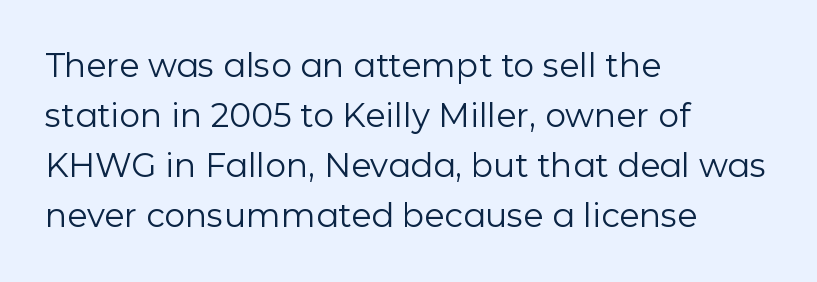
{"serif": "no", "italic": "no", "bold": "no", "weight": "regular", "width": "normal", "stroke_contrast": "low", "x_height": "medium", "monospaced": "no", "underline": "no", "align": "left", "line_spacing": "normal", "line_spacing_ratio": 1.52, "letter_spacing": "normal", "letter_spacing_em": 0.0, "glyph_px": 33}
